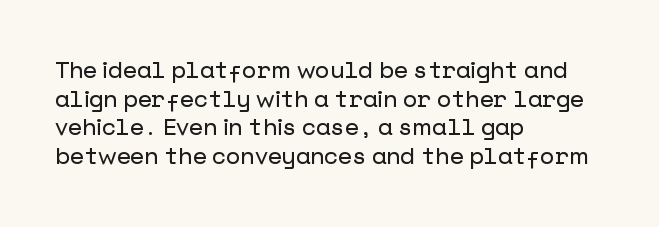
{"italic": "no", "underline": "no", "align": "left", "line_spacing": "normal", "line_spacing_ratio": 1.25, "letter_spacing": "normal", "letter_spacing_em": 0.0, "glyph_px": 23}
